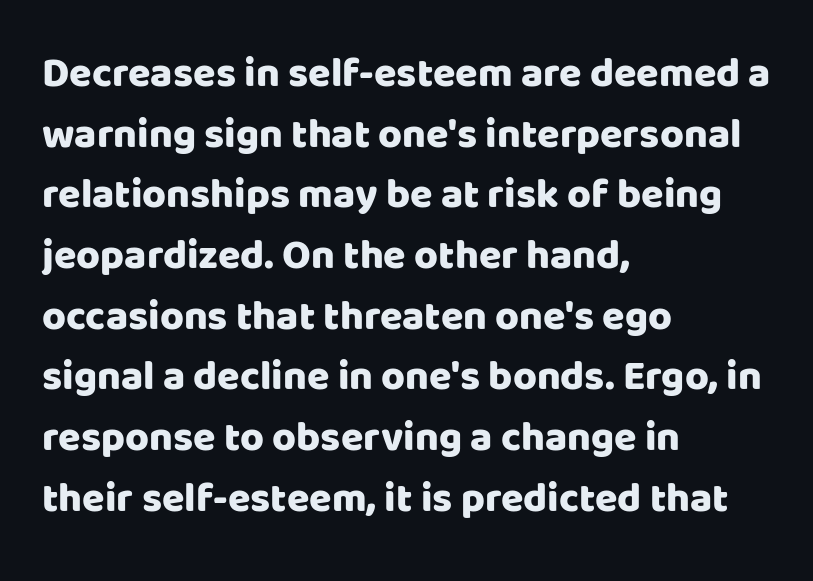
The image shows 41 px sans-serif type, upright; set left-aligned, normal line spacing (1.48x), normal letter spacing, not underlined; low stroke contrast and a large x-height.
